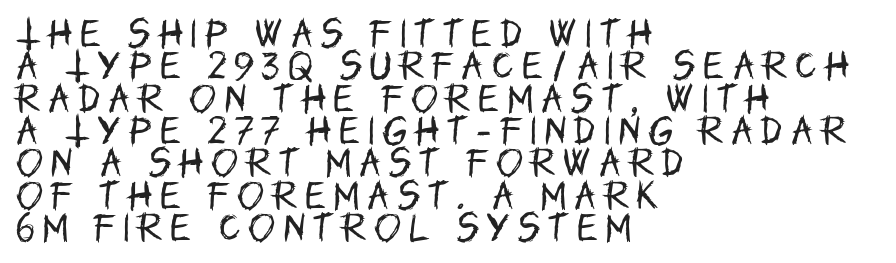
The image shows 32 px regular-weight, condensed sans-serif type, upright; set left-aligned, tight line spacing (1.01x), unusually wide letter spacing (+0.26 em), not underlined; low stroke contrast and a large x-height.
